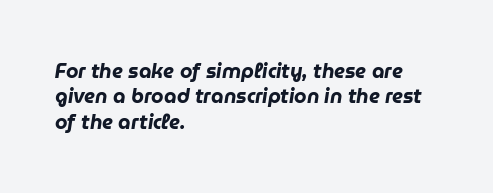
Weight: bold. The paragraph shown leans on its left margin. Descender tails drop into unmarked territory. Every character sits at an angle, as italics do.
